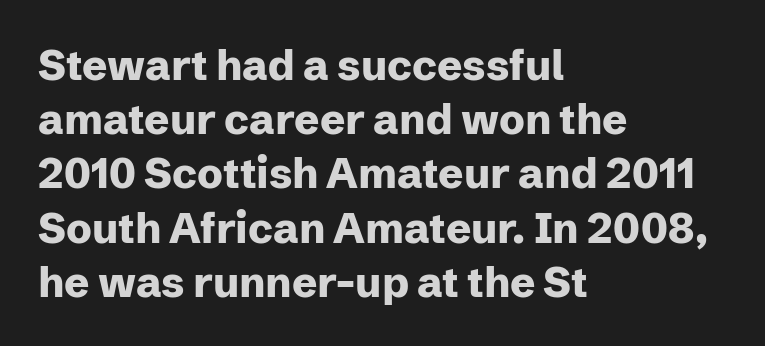
The block of text has a typical density, with ordinary space between rows. What kind of face is this? One without serifs — a sans. Each row of text sits above clean, open space. The rendering uses a bold face; every stroke is thick and dark. This rendering leaves character spacing at its baseline value. This rendering uses left alignment, leaving the right contour irregular.
